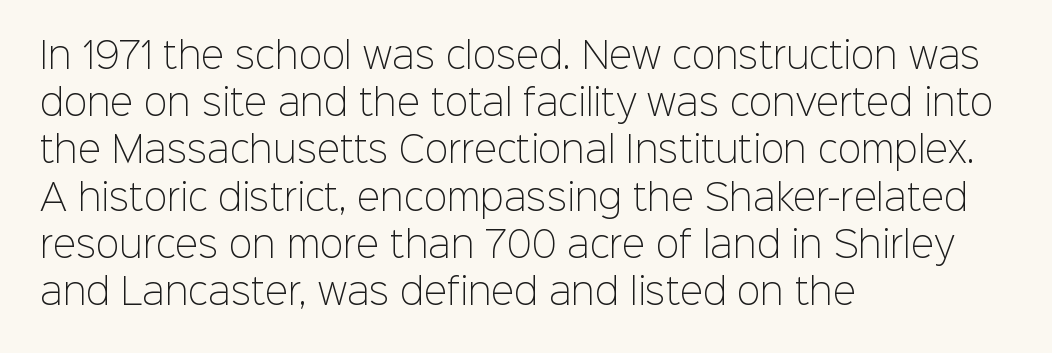
Q: Is the text bold? A: No.
Q: Is the text italic (slanted)? A: No, it is upright.
Q: Is the typeface a serif or a sans-serif typeface? A: Sans-serif.
Q: Is the text underlined? A: No.
Q: How is the paragraph aligned? A: Left-aligned.
Q: Is the spacing between letters normal or unusually wide? A: Normal.
Q: Is the spacing between lines tight, normal or loose? A: Normal.
Q: Width (condensed, normal, or wide)? A: Normal.
Q: Stroke contrast? A: Low.
Q: x-height? A: Medium.
Q: Monospaced? A: No.
